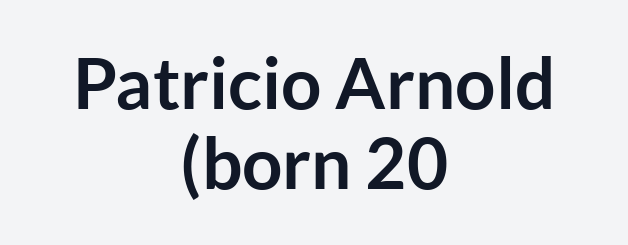
Are there feet on the stems? There aren't — it's a sans. As a designer I'd log this as weight 700, bold. This sample has the flowing, uneven cadence of proportional lettering. Between one letter and the next there's only the usual sliver of space.
